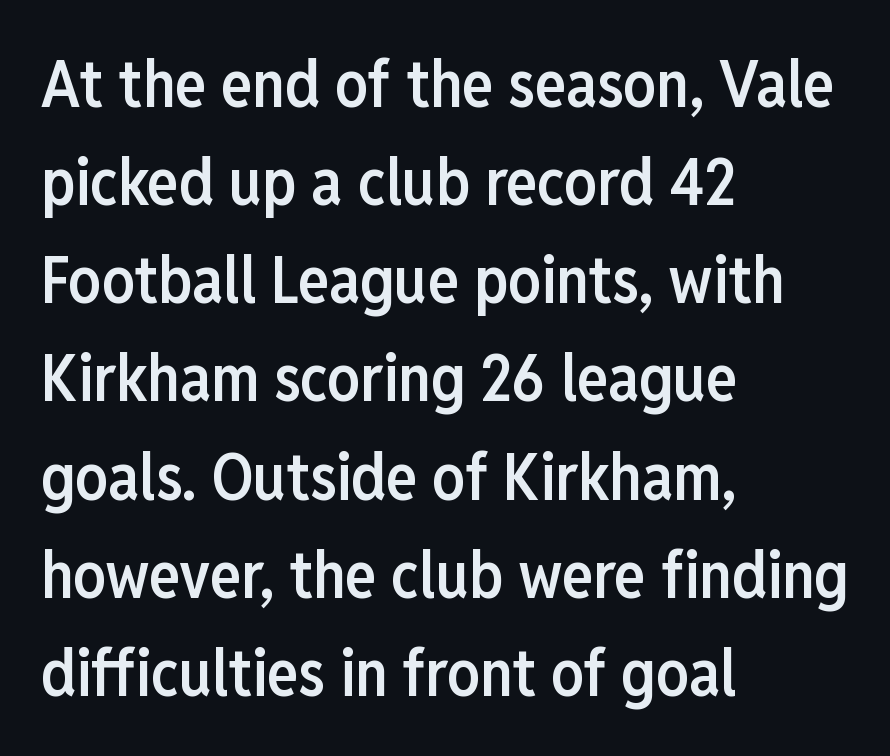
Bare-footed words on every line. Here the designer chose a conventional face with non-uniform glyph widths. The typography opts for an upright posture over an oblique one. This is the in-between weight designers call semibold or demi. Every row of glyphs begins at an identical x-position on the left. The letters carry no serifs — their stems end cleanly without finishing strokes.
